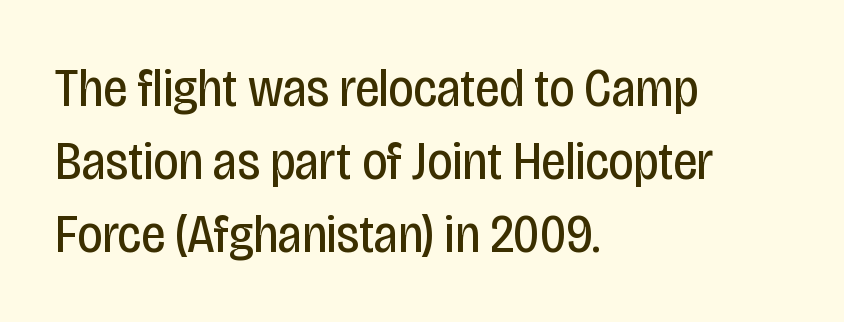
The image shows 54 px regular-weight, condensed sans-serif type, upright; set left-aligned, normal line spacing (1.35x), normal letter spacing, not underlined; low stroke contrast and a large x-height.
